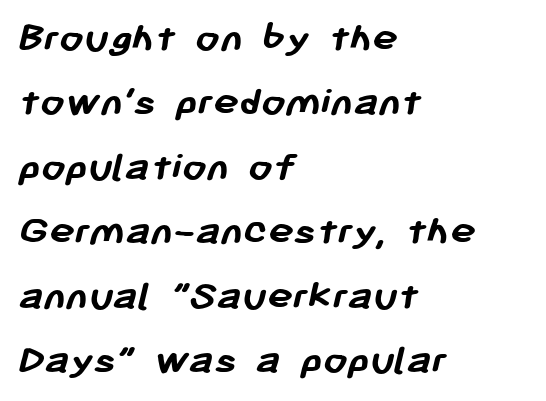
{"serif": "no", "bold": "yes", "weight": "semibold", "width": "normal", "stroke_contrast": "low", "x_height": "medium", "monospaced": "no", "underline": "no", "align": "left", "line_spacing": "normal", "line_spacing_ratio": 1.5, "letter_spacing": "normal", "letter_spacing_em": 0.0, "glyph_px": 43}
